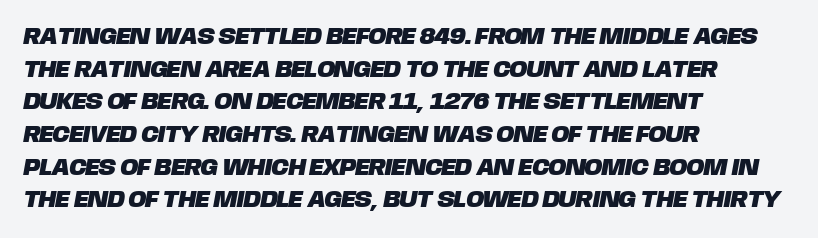
The image shows 24 px text type; set left-aligned, normal line spacing (1.36x), normal letter spacing, not underlined.
